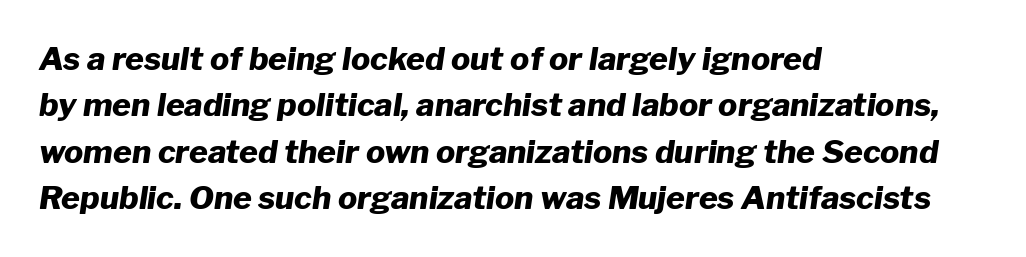
Q: Is the text bold? A: Yes.
Q: Is the text italic (slanted)? A: Yes, it leans right by about 8 degrees.
Q: Is the text underlined? A: No.
Q: How is the paragraph aligned? A: Left-aligned.
Q: Is the spacing between letters normal or unusually wide? A: Normal.
Q: Is the spacing between lines tight, normal or loose? A: Normal.
Q: Width (condensed, normal, or wide)? A: Normal.
Q: Stroke contrast? A: Low.
Q: x-height? A: Medium.
Q: Monospaced? A: No.
